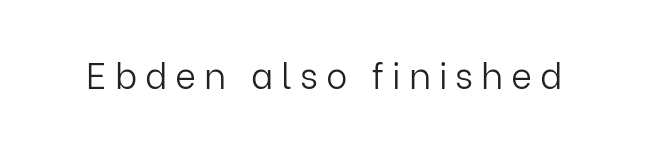
The image shows 36 px light sans-serif type, upright; set unusually wide letter spacing (+0.22 em), not underlined; low stroke contrast and a medium x-height.
